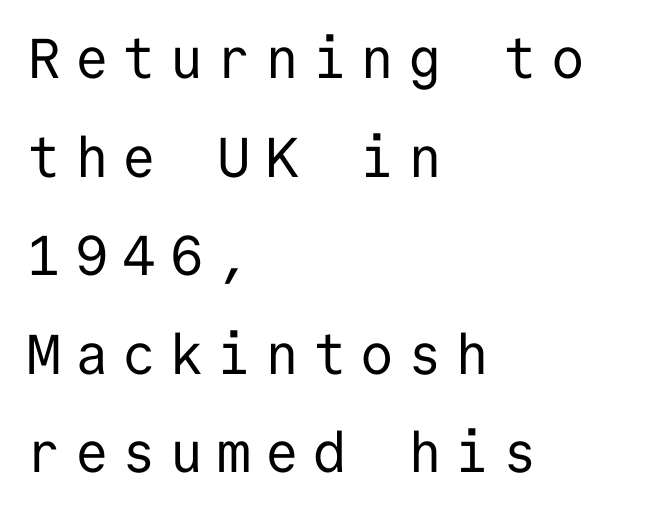
Looks like terminal output: every glyph gets an equal slot. Unlike a traditional serif, this face leaves its strokes unadorned. The type is letterspaced generously, with wide tracking. The typesetting does not lean heavy: it is not bold. Compared with a centered layout, this one pins lines to the left instead. If you drew a line through each stem, it would be perfectly vertical.
